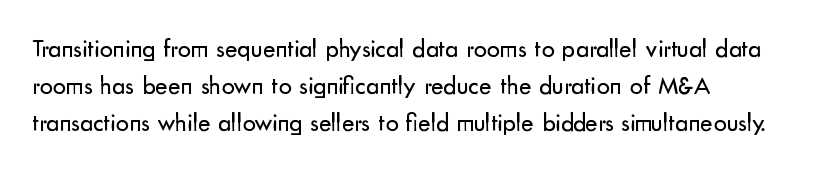
The image shows 26 px text type, upright; set normal line spacing (1.43x), normal letter spacing, not underlined.
